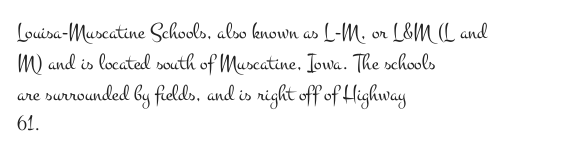
The image shows 23 px text type; set left-aligned, normal line spacing (1.34x), normal letter spacing, not underlined.
